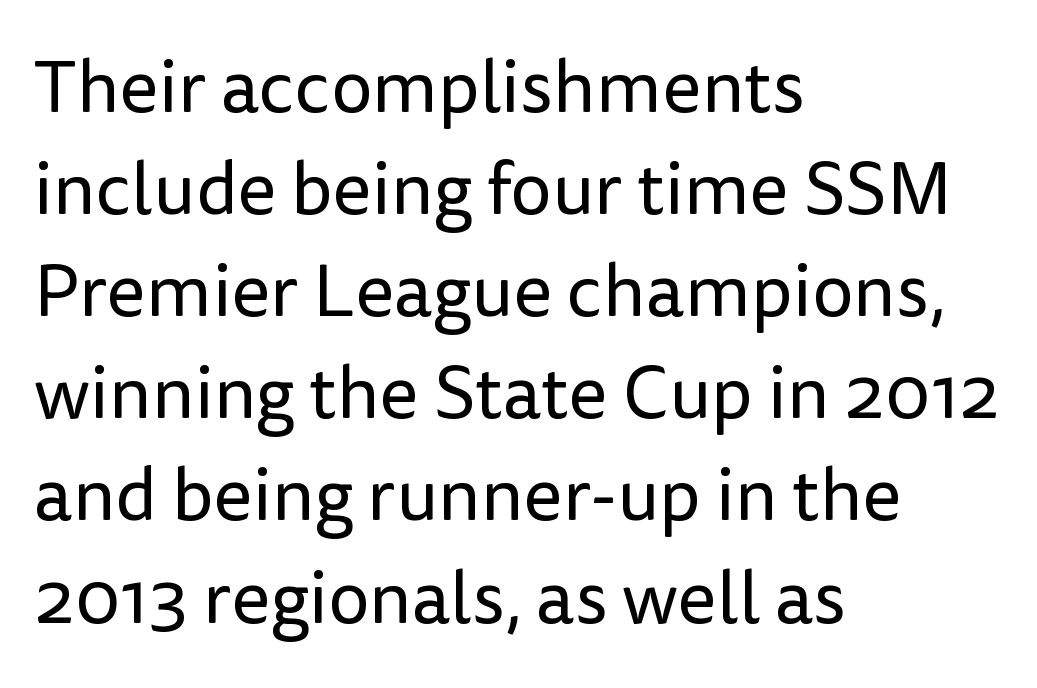
The rendering keeps characters at their native spacing. Proportional: the letters do not fall into vertical columns. These lines stack with their left ends in a neat column. This block has exactly the height ordinary leading produces. Beneath every word, the page is bare.
